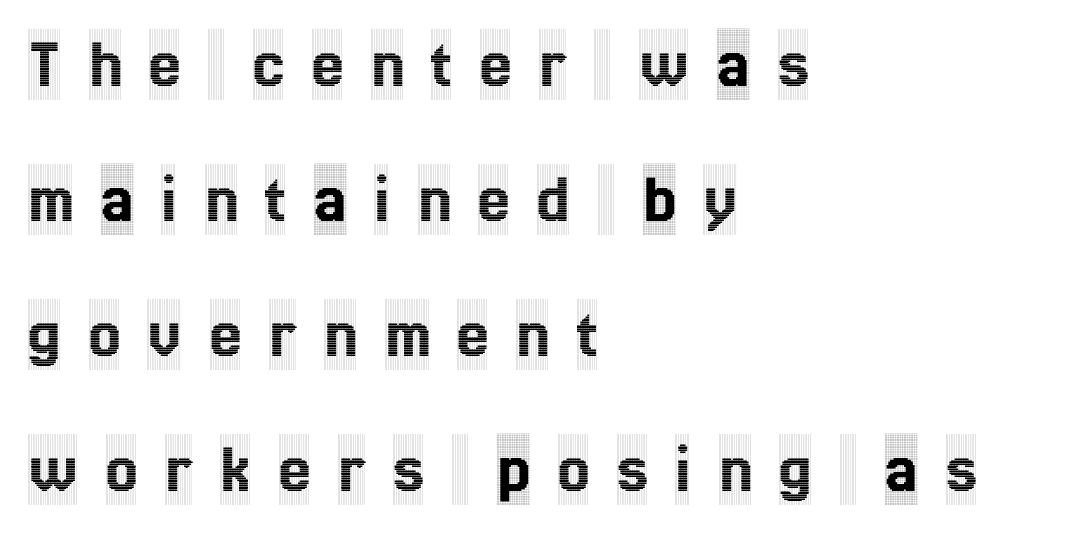
Q: Is the text italic (slanted)? A: No, it is upright.
Q: Is the typeface a serif or a sans-serif typeface? A: Serif.
Q: Is the text underlined? A: No.
Q: How is the paragraph aligned? A: Left-aligned.
Q: Is the spacing between letters normal or unusually wide? A: Unusually wide.
Q: Is the spacing between lines tight, normal or loose? A: Loose.
Q: Width (condensed, normal, or wide)? A: Condensed.
Q: x-height? A: Large.
Q: Monospaced? A: No.
